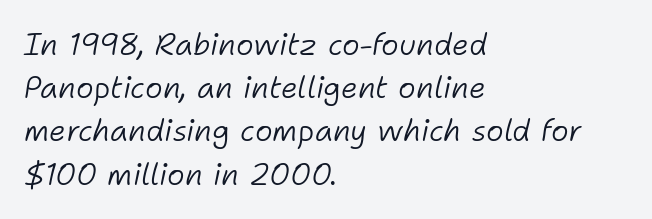
The image shows 30 px light type, italic (leaning right); set left-aligned, normal line spacing (1.44x), normal letter spacing, not underlined; low stroke contrast and a medium x-height.
